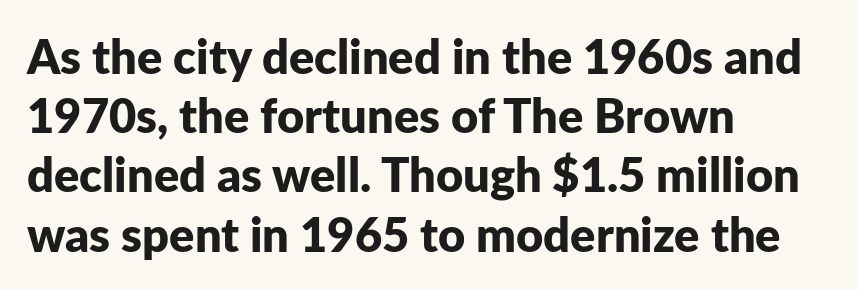
The image shows 47 px bold sans-serif type, upright; set left-aligned, normal line spacing (1.26x), normal letter spacing, not underlined; low stroke contrast and a medium x-height.
